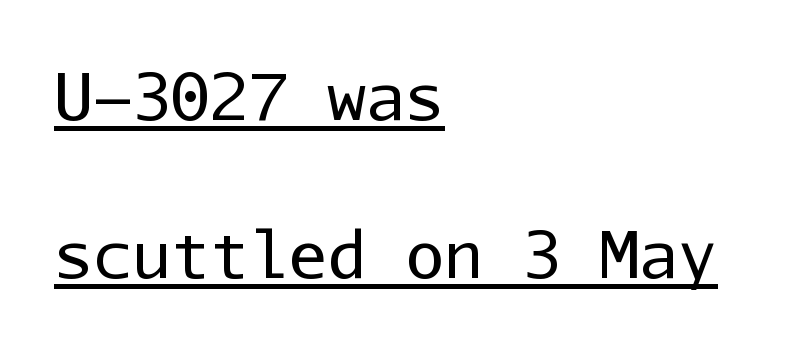
Q: Is the text bold? A: No.
Q: Is the text italic (slanted)? A: No, it is upright.
Q: Is the typeface a serif or a sans-serif typeface? A: Sans-serif.
Q: Is the text underlined? A: Yes.
Q: How is the paragraph aligned? A: Left-aligned.
Q: Is the spacing between letters normal or unusually wide? A: Normal.
Q: Is the spacing between lines tight, normal or loose? A: Loose.
Q: Width (condensed, normal, or wide)? A: Normal.
Q: Stroke contrast? A: Low.
Q: x-height? A: Medium.
Q: Monospaced? A: Yes.
